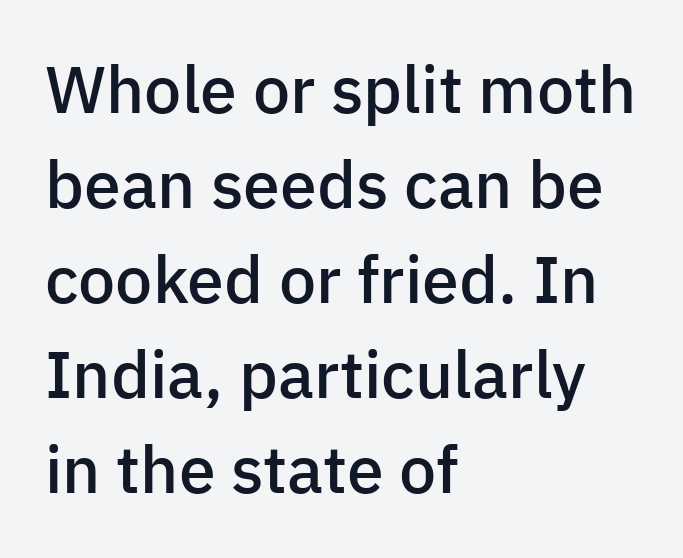
The image shows 66 px semibold sans-serif type, upright; set left-aligned, normal line spacing (1.44x), normal letter spacing, not underlined; low stroke contrast and a medium x-height.
